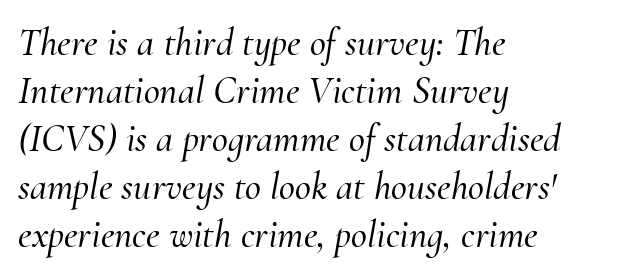
{"serif": "yes", "italic": "yes", "lean": "right", "slant_degrees": 10, "width": "normal", "stroke_contrast": "medium", "x_height": "small", "monospaced": "no", "underline": "no", "align": "left", "line_spacing_ratio": 1.23, "letter_spacing": "normal", "letter_spacing_em": 0.0, "glyph_px": 39}
